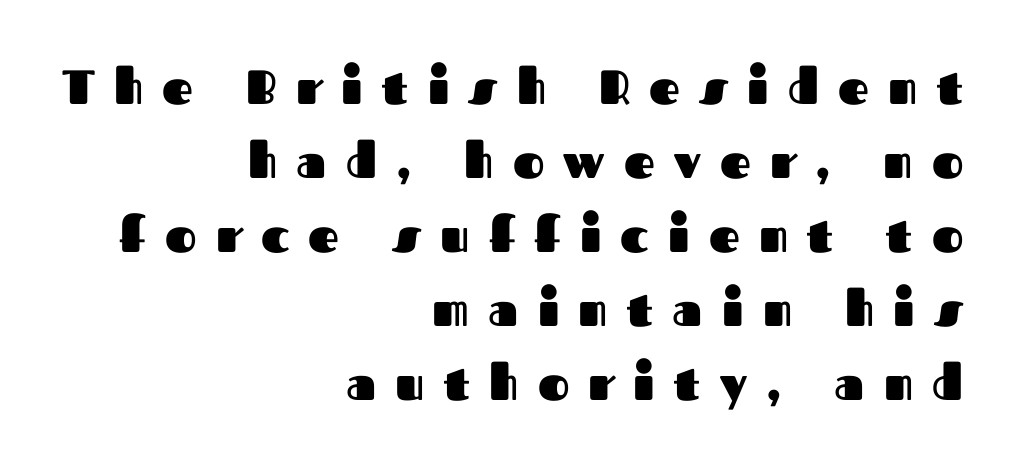
Q: Is the text bold? A: Yes.
Q: Is the text italic (slanted)? A: No, it is upright.
Q: Is the typeface a serif or a sans-serif typeface? A: Sans-serif.
Q: Is the text underlined? A: No.
Q: How is the paragraph aligned? A: Right-aligned.
Q: Is the spacing between letters normal or unusually wide? A: Unusually wide.
Q: Is the spacing between lines tight, normal or loose? A: Normal.
Q: Width (condensed, normal, or wide)? A: Normal.
Q: Stroke contrast? A: Medium.
Q: x-height? A: Medium.
Q: Monospaced? A: No.
